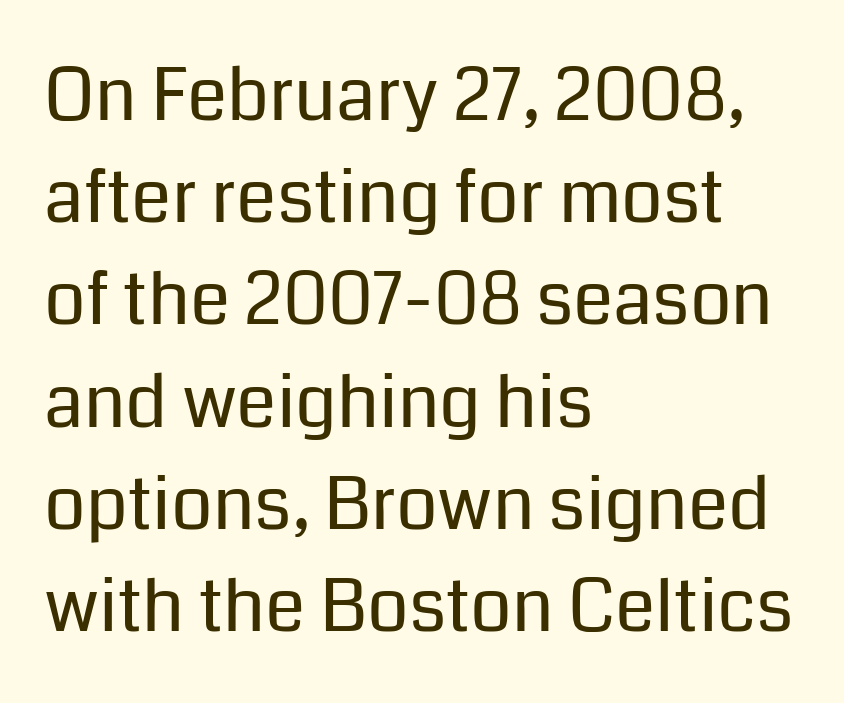
Q: Is the text bold? A: No.
Q: Is the text italic (slanted)? A: No, it is upright.
Q: Is the typeface a serif or a sans-serif typeface? A: Sans-serif.
Q: Is the text underlined? A: No.
Q: How is the paragraph aligned? A: Left-aligned.
Q: Is the spacing between letters normal or unusually wide? A: Normal.
Q: Is the spacing between lines tight, normal or loose? A: Normal.
Q: Width (condensed, normal, or wide)? A: Normal.
Q: Stroke contrast? A: Low.
Q: x-height? A: Medium.
Q: Monospaced? A: No.
